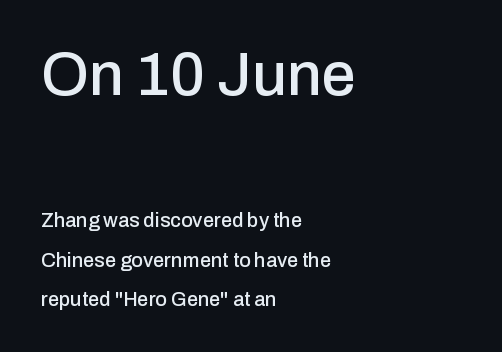
Q: Is the text italic (slanted)? A: No, it is upright.
Q: Is the typeface a serif or a sans-serif typeface? A: Sans-serif.
Q: Is the text underlined? A: No.
Q: How is the paragraph aligned? A: Left-aligned.
Q: Is the spacing between letters normal or unusually wide? A: Normal.
Q: Is the spacing between lines tight, normal or loose? A: Loose.
Q: Which block of text is set in a larger size, the first (top) or the second (bottom)? A: The first (top) one.
Q: Width (condensed, normal, or wide)? A: Normal.
Q: Stroke contrast? A: Low.
Q: x-height? A: Medium.
Q: Monospaced? A: No.
